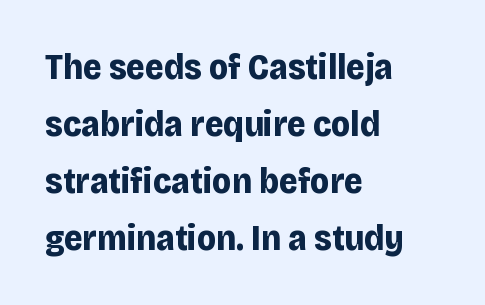
Q: Is the text bold? A: Yes.
Q: Is the text italic (slanted)? A: No, it is upright.
Q: Is the typeface a serif or a sans-serif typeface? A: Sans-serif.
Q: Is the text underlined? A: No.
Q: How is the paragraph aligned? A: Left-aligned.
Q: Is the spacing between letters normal or unusually wide? A: Normal.
Q: Is the spacing between lines tight, normal or loose? A: Normal.
Q: Width (condensed, normal, or wide)? A: Normal.
Q: Stroke contrast? A: Low.
Q: x-height? A: Large.
Q: Monospaced? A: No.
